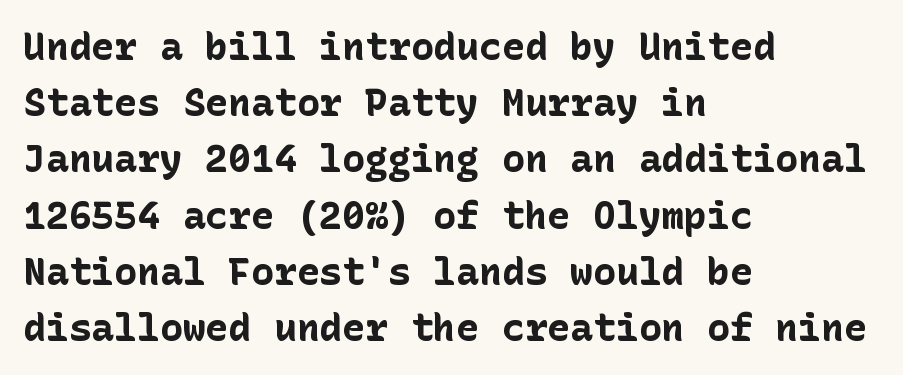
The image shows 38 px bold sans-serif type, upright; set left-aligned, normal line spacing (1.48x), normal letter spacing, not underlined; low stroke contrast and a medium x-height.
